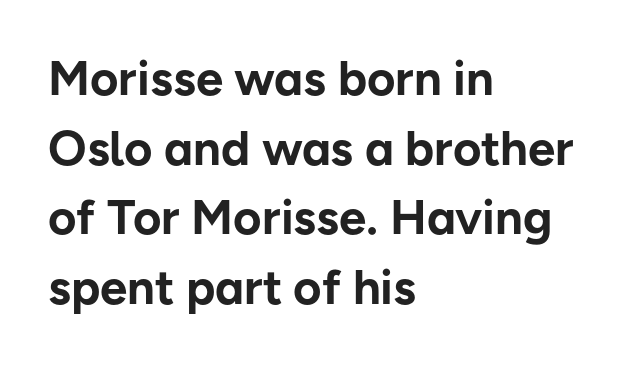
The image shows 49 px bold sans-serif type, upright; set left-aligned, normal line spacing (1.42x), normal letter spacing, not underlined; low stroke contrast and a medium x-height.
